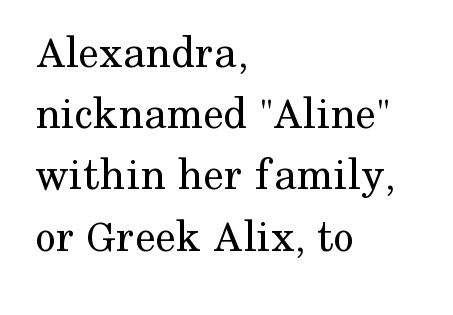
A typesetter would call this zero additional tracking. Ascenders rise straight up at ninety degrees. The ragged edge is on the right, which tells us the setting is flush left. Interline gaps are of average width in this sample. The rendering shows small feet on the letterforms — a serif design.
